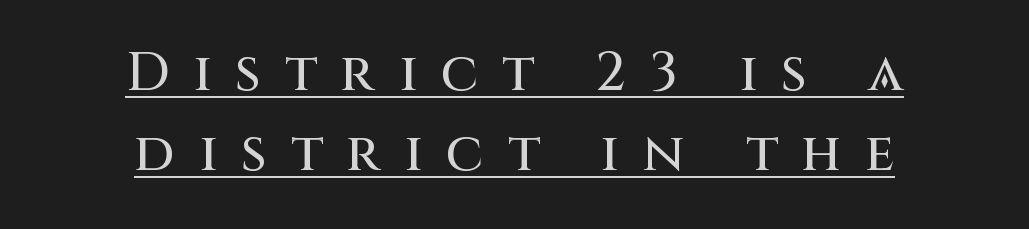
The image shows 54 px sans-serif type, upright; set centered, normal line spacing (1.49x), unusually wide letter spacing (+0.44 em), underlined; medium stroke contrast and a large x-height.
